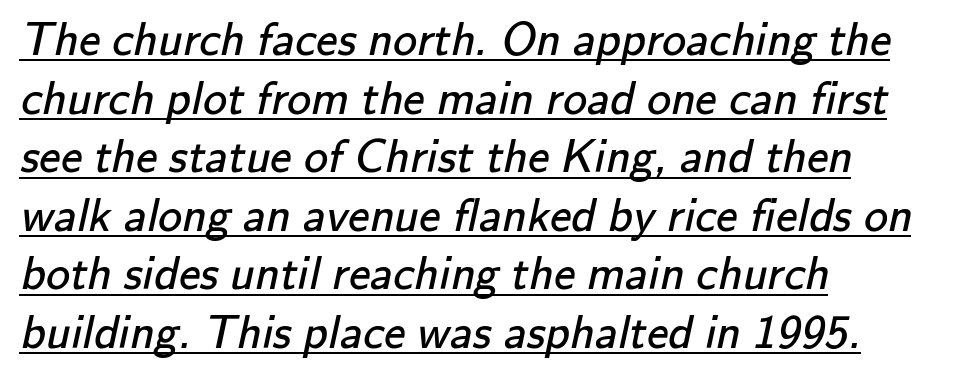
Q: Is the text bold? A: No.
Q: Is the typeface a serif or a sans-serif typeface? A: Sans-serif.
Q: Is the text underlined? A: Yes.
Q: How is the paragraph aligned? A: Left-aligned.
Q: Is the spacing between letters normal or unusually wide? A: Normal.
Q: Width (condensed, normal, or wide)? A: Normal.
Q: Stroke contrast? A: Low.
Q: x-height? A: Small.
Q: Monospaced? A: No.
